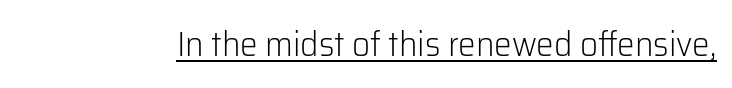
The image shows 35 px light sans-serif type, upright; set normal letter spacing, underlined; low stroke contrast and a medium x-height.
